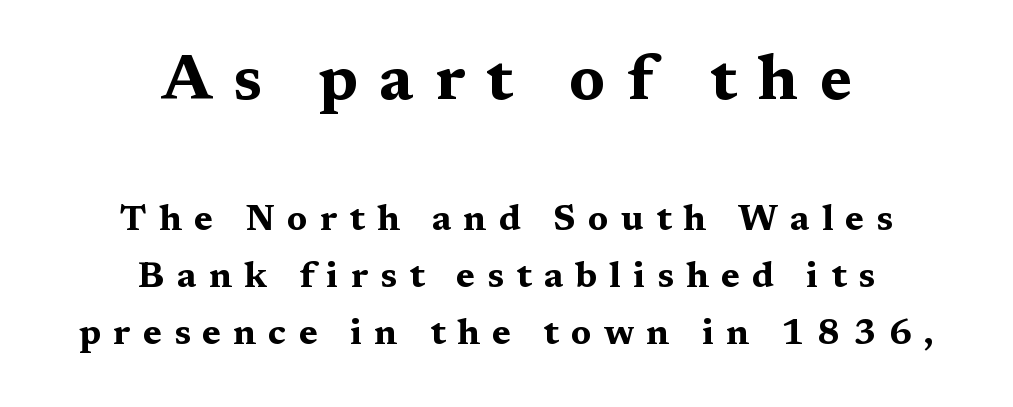
{"serif": "yes", "italic": "no", "bold": "yes", "weight": "bold", "width": "wide", "stroke_contrast": "medium", "x_height": "medium", "monospaced": "no", "underline": "no", "align": "center", "line_spacing": "normal", "line_spacing_ratio": 1.59, "letter_spacing": "wide", "letter_spacing_em": 0.34, "larger_block": "first", "size_ratio": 1.75, "glyph_px": 63}
